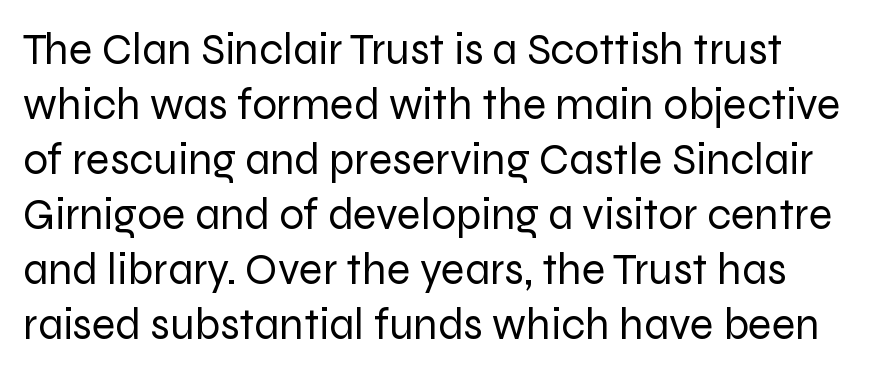
Q: Is the text bold? A: No.
Q: Is the text italic (slanted)? A: No, it is upright.
Q: Is the typeface a serif or a sans-serif typeface? A: Sans-serif.
Q: Is the text underlined? A: No.
Q: Is the spacing between letters normal or unusually wide? A: Normal.
Q: Is the spacing between lines tight, normal or loose? A: Normal.
Q: Width (condensed, normal, or wide)? A: Normal.
Q: Stroke contrast? A: Low.
Q: x-height? A: Medium.
Q: Monospaced? A: No.
